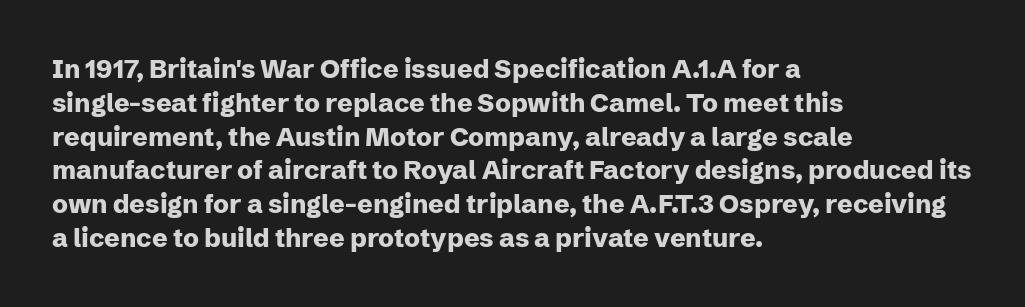
Q: Is the text bold? A: Yes.
Q: Is the text italic (slanted)? A: No, it is upright.
Q: Is the text underlined? A: No.
Q: How is the paragraph aligned? A: Left-aligned.
Q: Is the spacing between letters normal or unusually wide? A: Normal.
Q: Is the spacing between lines tight, normal or loose? A: Normal.
